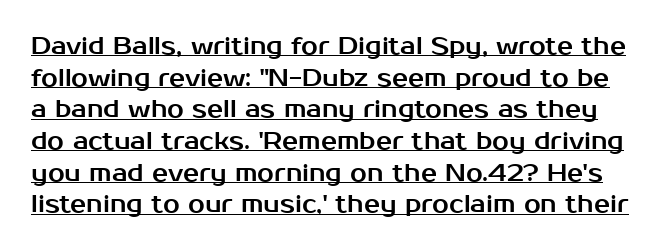
The image shows 24 px text type, upright; set normal line spacing (1.32x), normal letter spacing, underlined.
